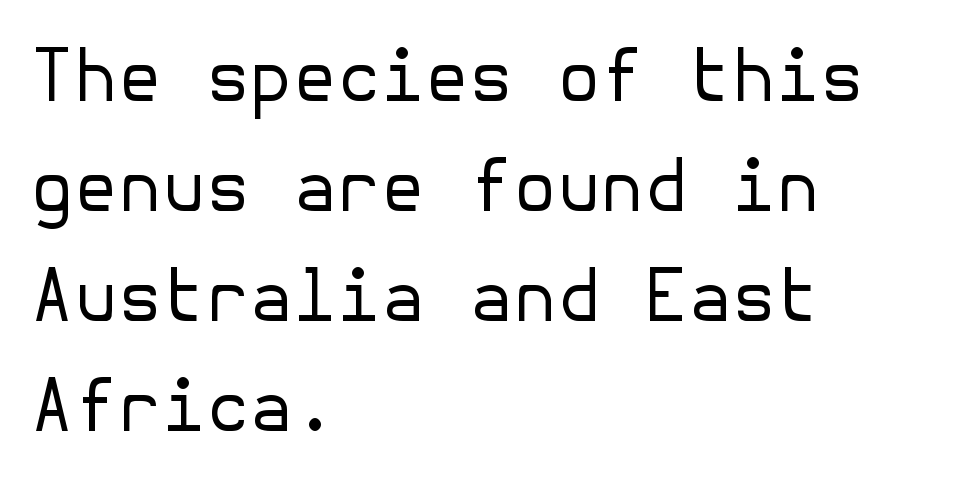
The image shows 71 px regular-weight sans-serif type, upright; set left-aligned, normal line spacing (1.55x), normal letter spacing, not underlined; low stroke contrast and a medium x-height.
